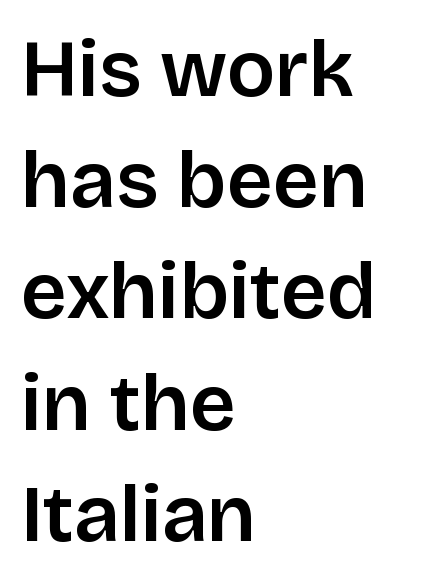
Students, note that the glyphs here touch the page at normal intervals. The space directly below the letters is spotless. Vertical spacing — default. The letters advance in unequal steps, a hallmark of proportional type.
